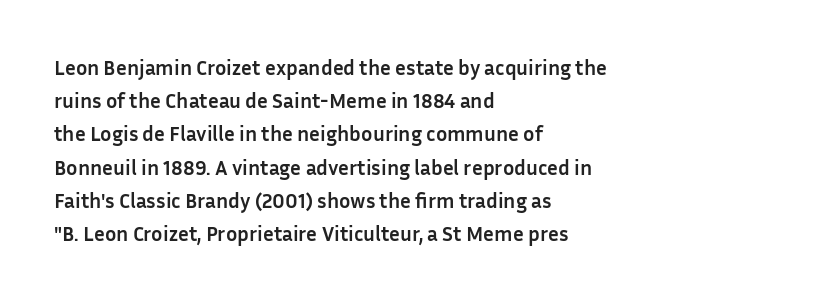
The font is running at its bold setting. Letters rest on an invisible, unmarked baseline. Students, note that the glyphs here touch the page at normal intervals. The rendering anchors every line to the left-hand side.
